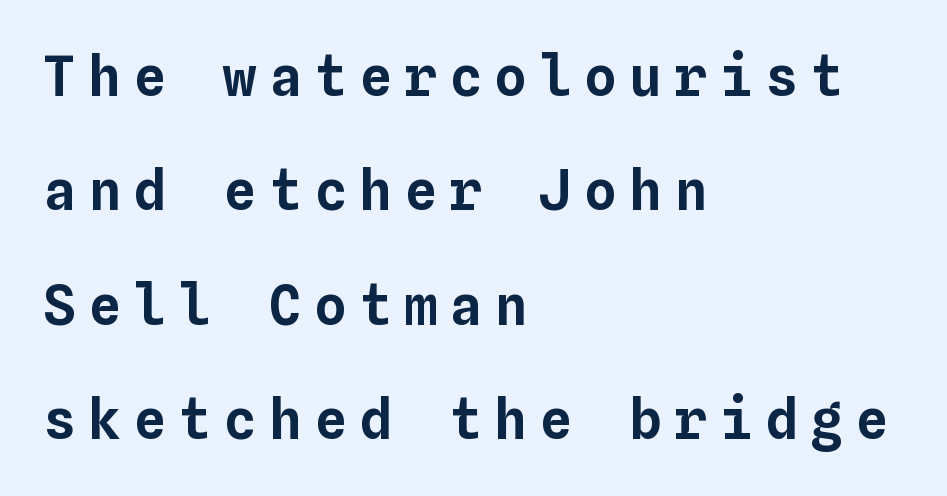
The passage shown stacks its lines with a broad gap. Descenders are the only things crossing below the line. Is this a fixed-width face? Yes — each glyph sits in an identical cell. The rendering inserts visible extra space after every character.
